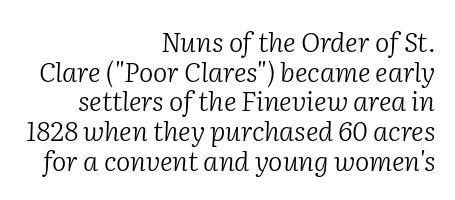
Default kerning and tracking; the words read as compact shapes. Words float on clear page, feet unadorned. Notice how descenders almost collide with the ascenders below — that's tight leading. Unbolded letterforms with no extra heft. Short and long lines alike share a common ending point at right.
